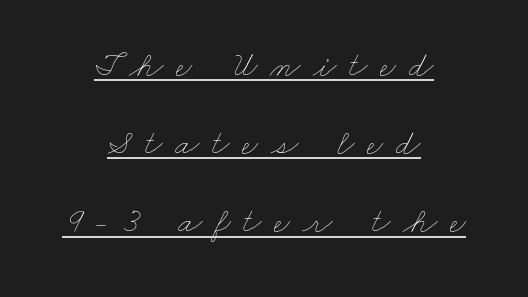
Is this a fixed-width face? No — the glyphs have proportional, varying widths. A typesetter would call this heavily tracked-out type. The passage shown is not bold in any degree. Visually the block forms a symmetrical silhouette, jagged on both flanks. Is there much room between lines? Yes — plenty of vertical air separates them.
